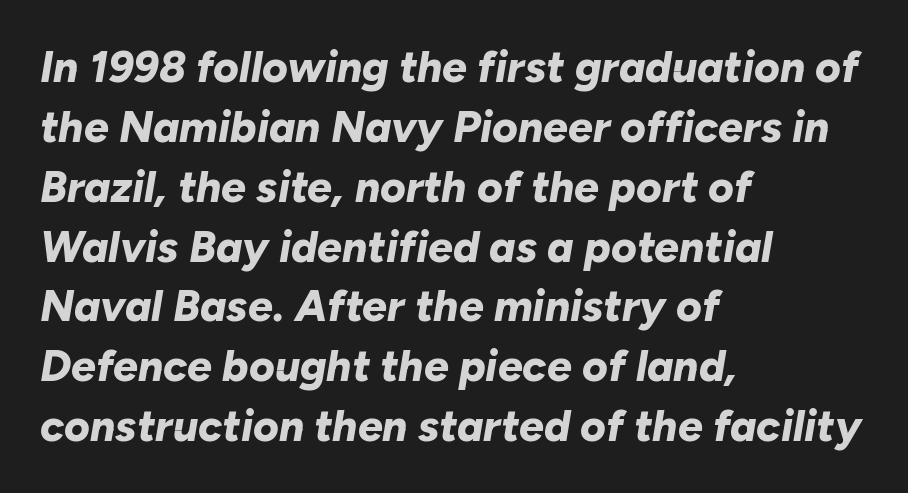
The image shows 44 px bold type, italic (leaning right); set left-aligned, normal line spacing (1.36x), normal letter spacing, not underlined; low stroke contrast and a medium x-height.
